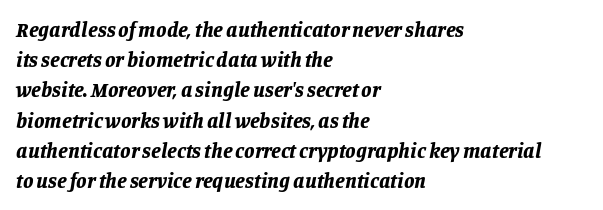
{"italic": "yes", "lean": "right", "slant_degrees": 11, "bold": "yes", "underline": "no", "align": "left", "line_spacing": "normal", "line_spacing_ratio": 1.44, "letter_spacing": "normal", "letter_spacing_em": 0.0, "glyph_px": 21}
